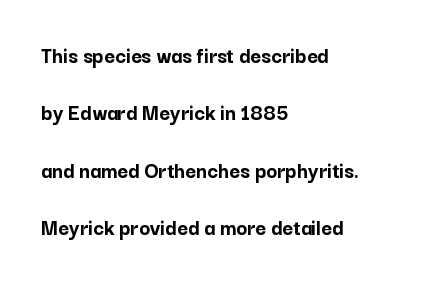
Q: Is the text bold? A: Yes.
Q: Is the text italic (slanted)? A: No, it is upright.
Q: Is the text underlined? A: No.
Q: How is the paragraph aligned? A: Left-aligned.
Q: Is the spacing between letters normal or unusually wide? A: Normal.
Q: Is the spacing between lines tight, normal or loose? A: Loose.
